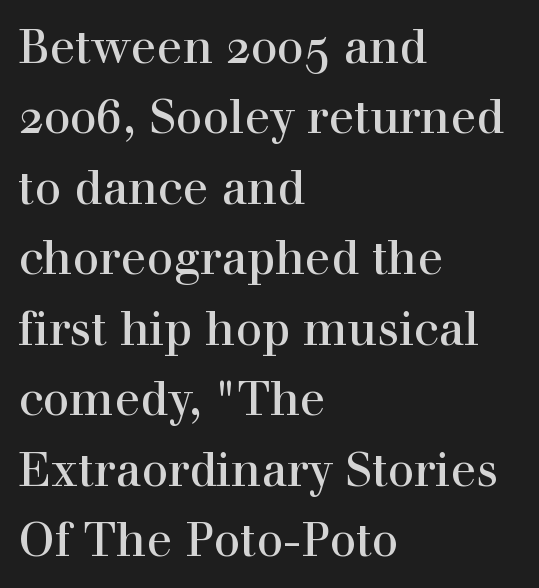
{"serif": "yes", "italic": "no", "width": "normal", "x_height": "medium", "monospaced": "no", "underline": "no", "align": "left", "line_spacing": "normal", "line_spacing_ratio": 1.5, "letter_spacing": "normal", "letter_spacing_em": 0.0, "glyph_px": 47}
